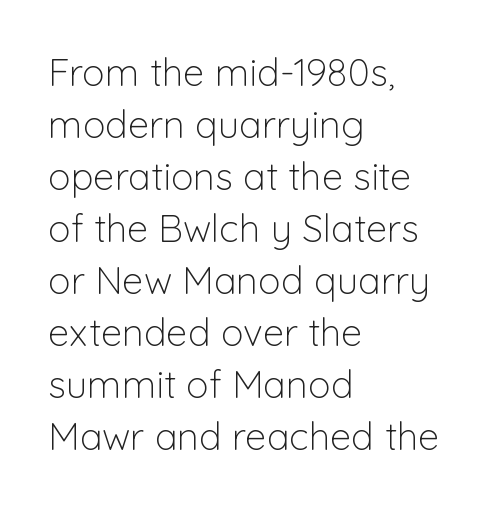
{"serif": "no", "italic": "no", "bold": "no", "weight": "light", "width": "normal", "stroke_contrast": "low", "x_height": "medium", "monospaced": "no", "underline": "no", "align": "left", "line_spacing": "normal", "line_spacing_ratio": 1.37, "letter_spacing": "normal", "letter_spacing_em": 0.0, "glyph_px": 38}
